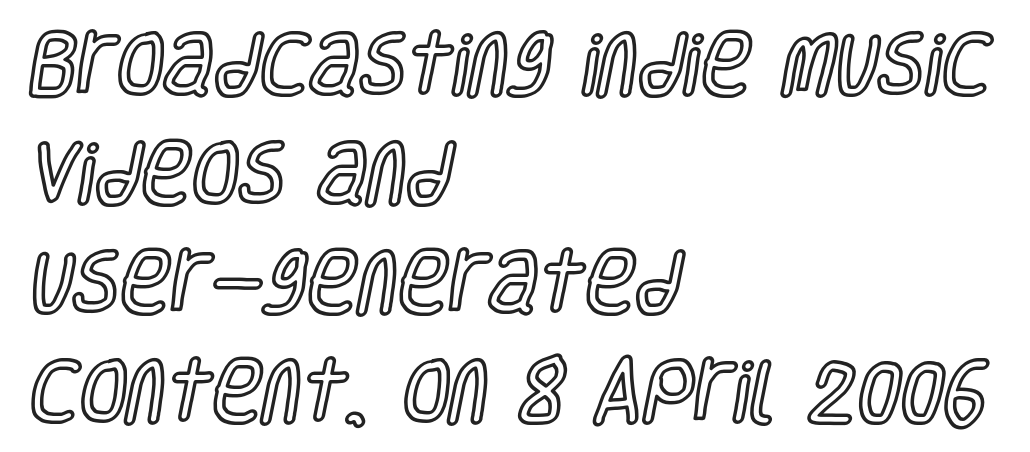
{"width": "condensed", "x_height": "large", "monospaced": "no", "underline": "no", "align": "left", "line_spacing": "normal", "line_spacing_ratio": 1.58, "letter_spacing": "normal", "letter_spacing_em": 0.0, "glyph_px": 69}
